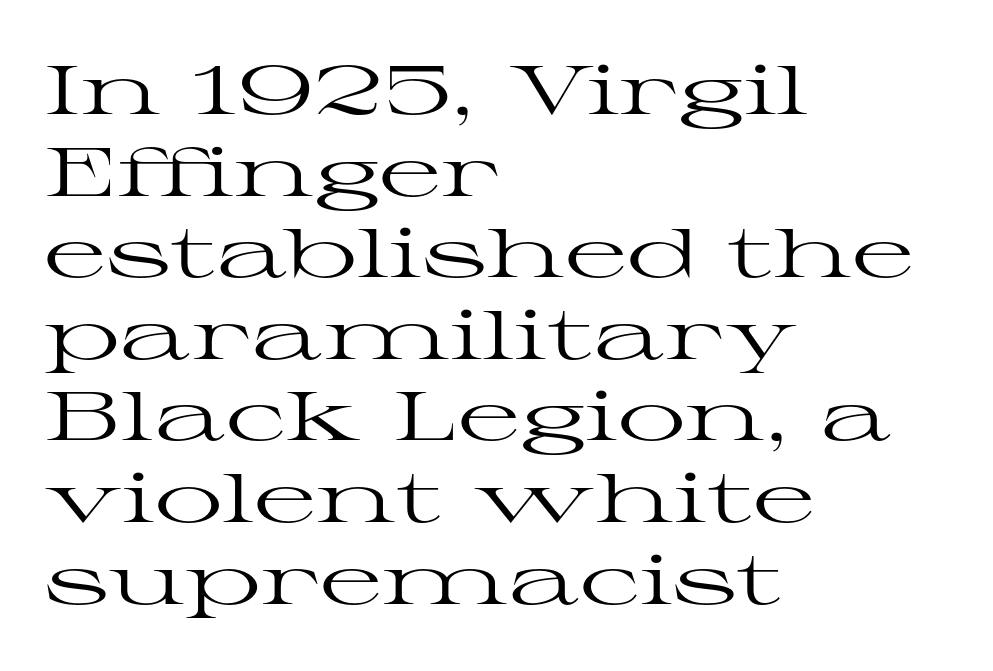
The image shows 68 px regular-weight, wide serif type, upright; set left-aligned, line spacing 1.2x, normal letter spacing, not underlined; high stroke contrast and a medium x-height.
